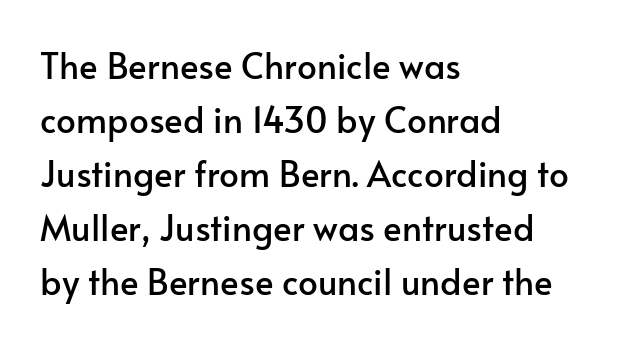
Q: Is the text italic (slanted)? A: No, it is upright.
Q: Is the typeface a serif or a sans-serif typeface? A: Sans-serif.
Q: Is the text underlined? A: No.
Q: How is the paragraph aligned? A: Left-aligned.
Q: Is the spacing between letters normal or unusually wide? A: Normal.
Q: Is the spacing between lines tight, normal or loose? A: Normal.
Q: Width (condensed, normal, or wide)? A: Normal.
Q: Stroke contrast? A: Low.
Q: x-height? A: Small.
Q: Monospaced? A: No.
